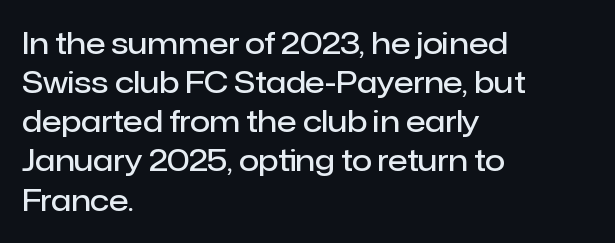
Line beginnings align vertically; line endings do not. The face used here is proportionally spaced, like ordinary book or web type. Compared with an ordinary text face, these strokes are moderately heavier — a semibold. Posture: straight, roman, zero tilt. Typographically, this falls in the sans-serif category. Any mark beneath the type? The region is blank.
